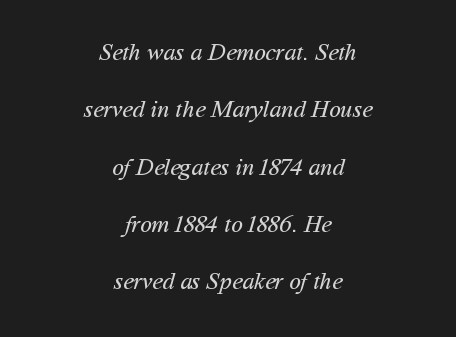
The words here are not underlined. Glyph-to-glyph distance matches everyday printed text. The strokes are not fattened; the text isn't bold. These lines stand farther apart than default settings would place them. Both edges are ragged and mirror each other, which tells us the setting is centered.
